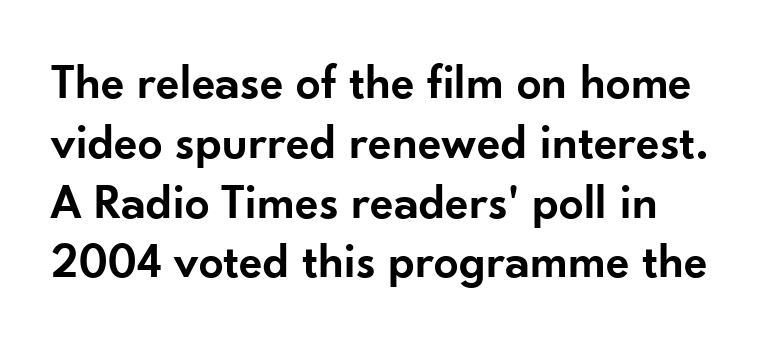
Q: Is the text bold? A: Semi-bold.
Q: Is the text italic (slanted)? A: No, it is upright.
Q: Is the typeface a serif or a sans-serif typeface? A: Sans-serif.
Q: Is the text underlined? A: No.
Q: Is the spacing between letters normal or unusually wide? A: Normal.
Q: Width (condensed, normal, or wide)? A: Normal.
Q: Stroke contrast? A: Low.
Q: x-height? A: Small.
Q: Monospaced? A: No.
